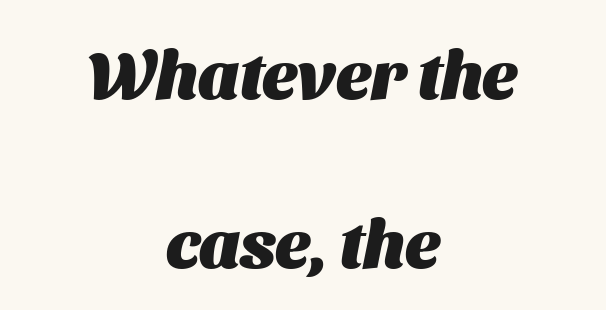
Q: Is the text bold? A: Yes.
Q: Is the typeface a serif or a sans-serif typeface? A: Sans-serif.
Q: Is the text underlined? A: No.
Q: How is the paragraph aligned? A: Centered.
Q: Is the spacing between letters normal or unusually wide? A: Normal.
Q: Is the spacing between lines tight, normal or loose? A: Loose.
Q: Width (condensed, normal, or wide)? A: Normal.
Q: Stroke contrast? A: Medium.
Q: x-height? A: Medium.
Q: Monospaced? A: No.
